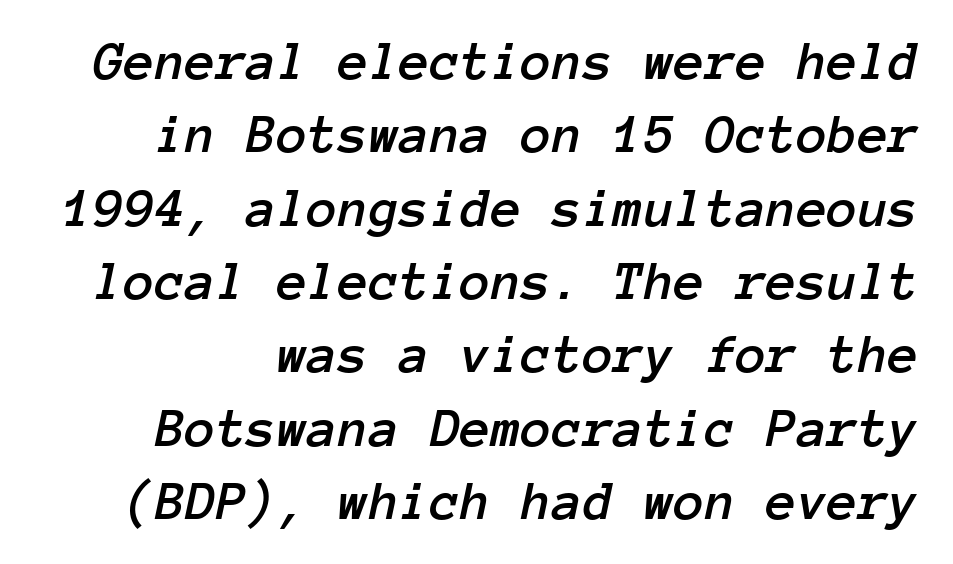
The image shows 56 px text type, italic (leaning right), monospaced; set normal line spacing (1.31x), normal letter spacing, not underlined; low stroke contrast and a medium x-height.
